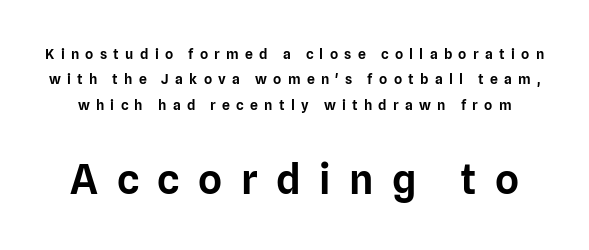
The image shows 41 px sans-serif type, upright; set line spacing 1.82x, unusually wide letter spacing (+0.45 em), not underlined; the second (bottom) block is 2.93x larger; low stroke contrast and a medium x-height.
